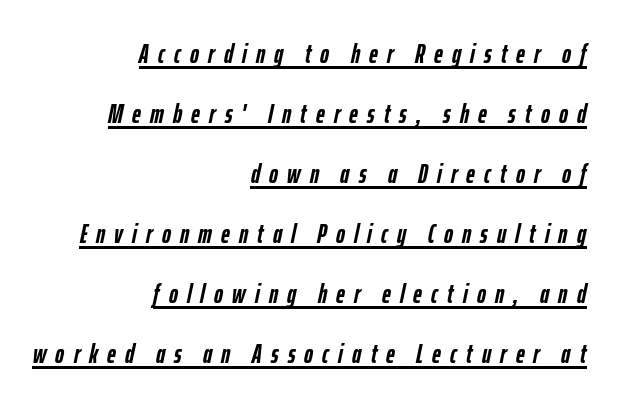
{"italic": "yes", "lean": "right", "slant_degrees": 12, "bold": "yes", "underline": "yes", "align": "right", "line_spacing": "loose", "line_spacing_ratio": 2.22, "letter_spacing": "wide", "letter_spacing_em": 0.34, "glyph_px": 27}
